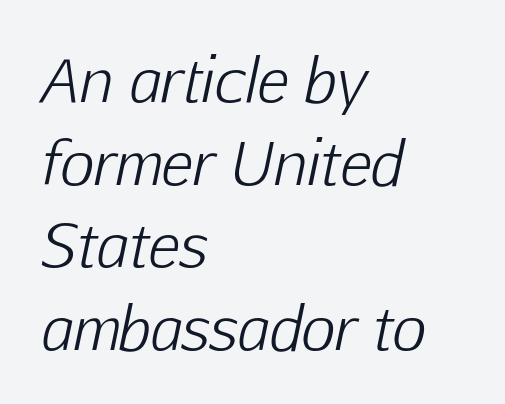
Q: Is the text bold? A: No.
Q: Is the text italic (slanted)? A: Yes, it leans right by about 12 degrees.
Q: Is the text underlined? A: No.
Q: How is the paragraph aligned? A: Left-aligned.
Q: Is the spacing between letters normal or unusually wide? A: Normal.
Q: Is the spacing between lines tight, normal or loose? A: Normal.
Q: Width (condensed, normal, or wide)? A: Normal.
Q: Stroke contrast? A: Low.
Q: x-height? A: Medium.
Q: Monospaced? A: No.
